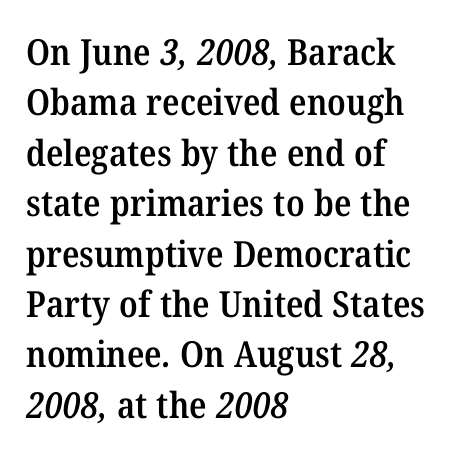
Q: Is the text bold? A: Semi-bold.
Q: Is the typeface a serif or a sans-serif typeface? A: Serif.
Q: Is the text underlined? A: No.
Q: How is the paragraph aligned? A: Left-aligned.
Q: Is the spacing between letters normal or unusually wide? A: Normal.
Q: Is the spacing between lines tight, normal or loose? A: Normal.
Q: Width (condensed, normal, or wide)? A: Normal.
Q: Stroke contrast? A: Medium.
Q: x-height? A: Medium.
Q: Monospaced? A: No.
